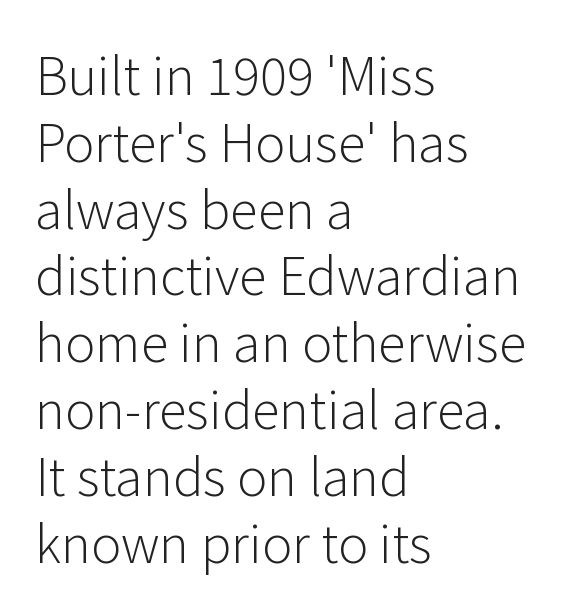
No feet cap the strokes, marking this as sans-serif type. In CSS terms this would be text-align: left. Students, note that the glyphs here touch the page at normal intervals. Posture: vertical. Nobody drew a line under any word here. The passage shown is typed in a proportional face where columns would drift.
